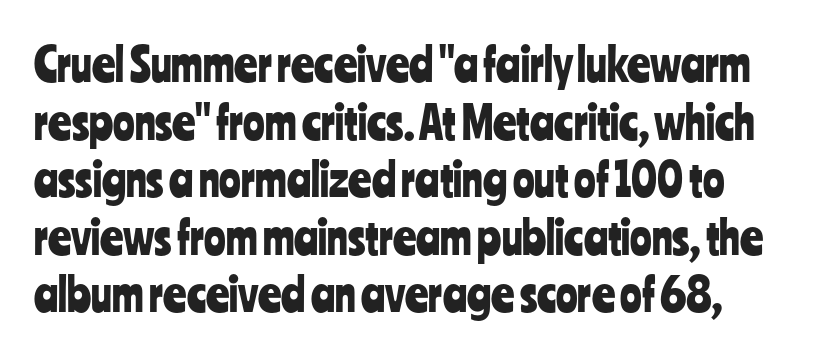
Q: Is the text italic (slanted)? A: No, it is upright.
Q: Is the typeface a serif or a sans-serif typeface? A: Sans-serif.
Q: Is the text underlined? A: No.
Q: Is the spacing between letters normal or unusually wide? A: Normal.
Q: Is the spacing between lines tight, normal or loose? A: Normal.
Q: Width (condensed, normal, or wide)? A: Condensed.
Q: Stroke contrast? A: Low.
Q: x-height? A: Medium.
Q: Monospaced? A: No.
